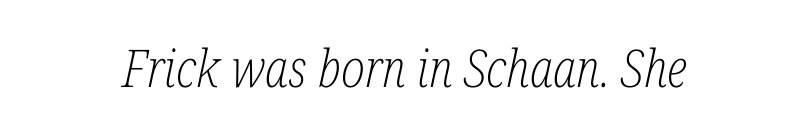
{"serif": "yes", "italic": "yes", "lean": "right", "slant_degrees": 12, "bold": "no", "weight": "light", "width": "condensed", "stroke_contrast": "low", "x_height": "medium", "monospaced": "no", "underline": "no", "letter_spacing": "normal", "letter_spacing_em": 0.0, "glyph_px": 52}
